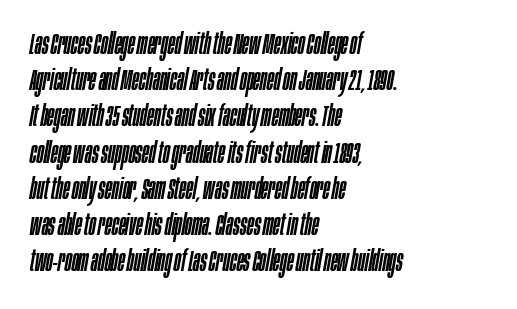
Q: Is the text italic (slanted)? A: Yes, it leans right by about 10 degrees.
Q: Is the text underlined? A: No.
Q: How is the paragraph aligned? A: Left-aligned.
Q: Is the spacing between letters normal or unusually wide? A: Normal.
Q: Is the spacing between lines tight, normal or loose? A: Normal.
Q: Width (condensed, normal, or wide)? A: Condensed.
Q: Stroke contrast? A: Low.
Q: x-height? A: Large.
Q: Monospaced? A: No.
